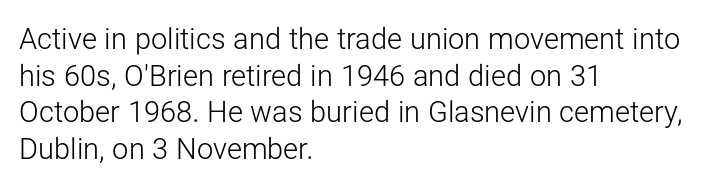
Alignment: flush left. Is the stroke heavy? The answer is a plain regular-or-lighter. These lines are rendered in a variable-pitch font. Lines of text with bare space underneath. Does extra space separate the letters? No, they use regular spacing.
